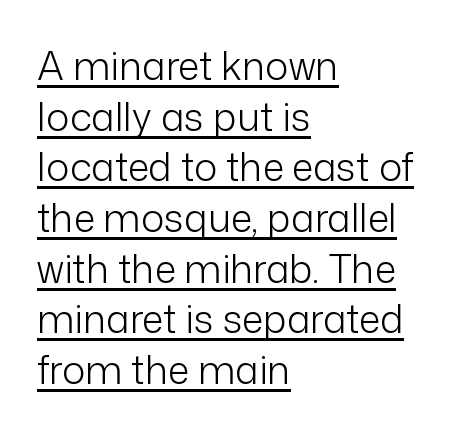
{"serif": "no", "italic": "no", "bold": "no", "weight": "light", "width": "normal", "stroke_contrast": "low", "x_height": "medium", "monospaced": "no", "underline": "yes", "align": "left", "line_spacing": "normal", "line_spacing_ratio": 1.3, "letter_spacing": "normal", "letter_spacing_em": 0.0, "glyph_px": 39}
